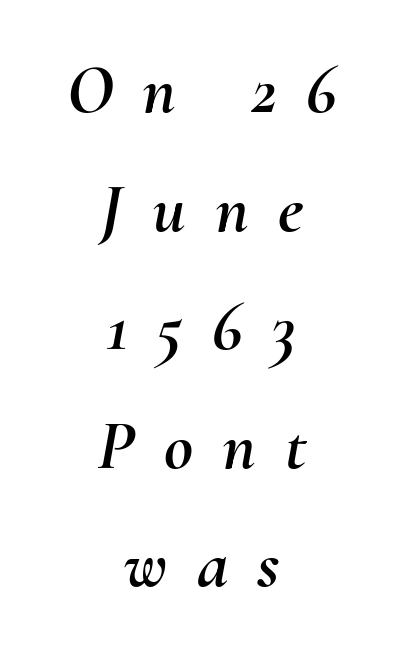
In CSS terms this would be text-align: center. A typesetter would call this leading conventional body-copy spacing. The space beneath each line is pristine and unruled. There is plenty of visible air inserted between adjacent glyphs. There's an unmistakable incline to the writing here.
